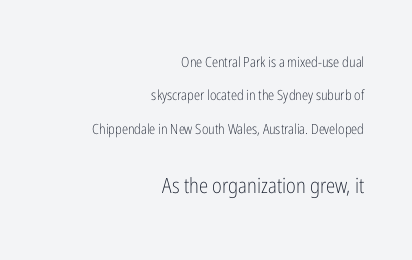
All the whitespace from short lines collects on the left. The characters are drawn with everyday or finer stroke widths. Successive baselines arrive slowly, with a big drop between each. Tracking value appears to be zero — textbook default spacing. Only glyphs here, with clear space below each row. It's the straight-up-and-down kind of type.
